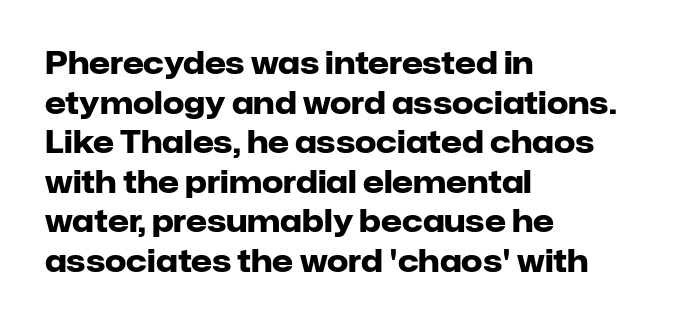
The image shows 30 px heavy sans-serif type, upright; set left-aligned, normal line spacing (1.32x), normal letter spacing, not underlined; low stroke contrast and a medium x-height.
